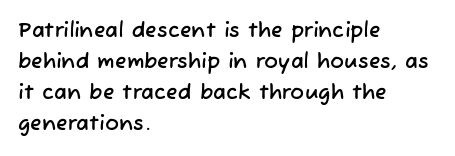
The image shows 21 px text type; set left-aligned, normal line spacing (1.47x), normal letter spacing, not underlined.
